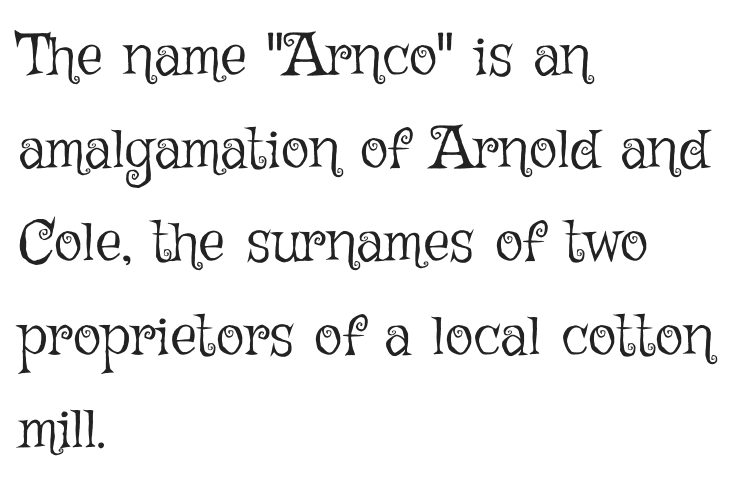
The image shows 59 px light type, upright; set left-aligned, normal line spacing (1.58x), normal letter spacing, not underlined; low stroke contrast and a medium x-height.
